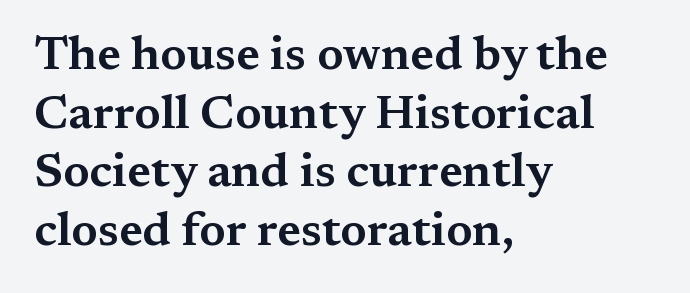
Q: Is the text italic (slanted)? A: No, it is upright.
Q: Is the typeface a serif or a sans-serif typeface? A: Serif.
Q: Is the text underlined? A: No.
Q: How is the paragraph aligned? A: Left-aligned.
Q: Is the spacing between letters normal or unusually wide? A: Normal.
Q: Is the spacing between lines tight, normal or loose? A: Normal.
Q: Width (condensed, normal, or wide)? A: Wide.
Q: Stroke contrast? A: Medium.
Q: x-height? A: Medium.
Q: Monospaced? A: No.
